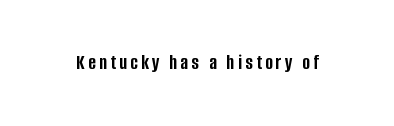
The image shows 21 px bold type, upright; set not underlined.
